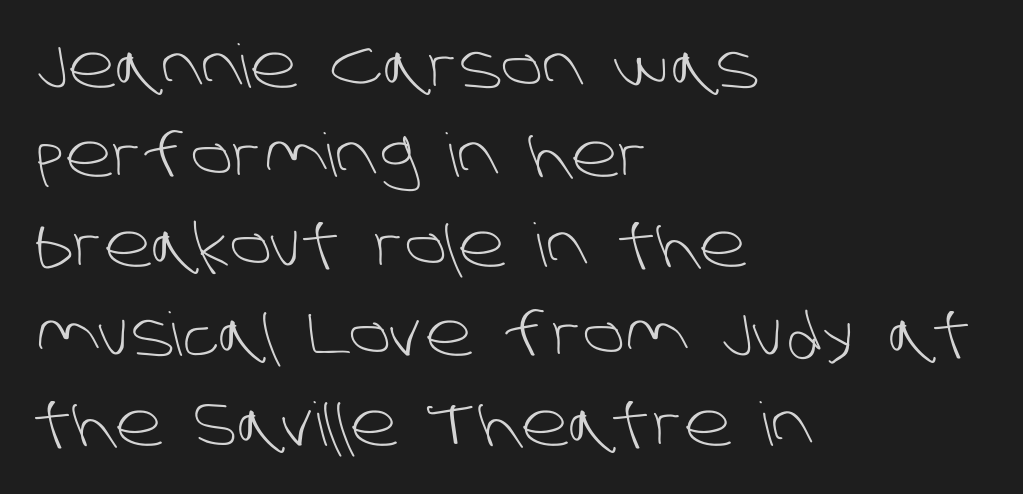
Q: Is the text bold? A: No.
Q: Is the typeface a serif or a sans-serif typeface? A: Sans-serif.
Q: Is the text underlined? A: No.
Q: How is the paragraph aligned? A: Left-aligned.
Q: Is the spacing between letters normal or unusually wide? A: Normal.
Q: Is the spacing between lines tight, normal or loose? A: Normal.
Q: Width (condensed, normal, or wide)? A: Normal.
Q: Stroke contrast? A: Low.
Q: x-height? A: Large.
Q: Monospaced? A: No.
